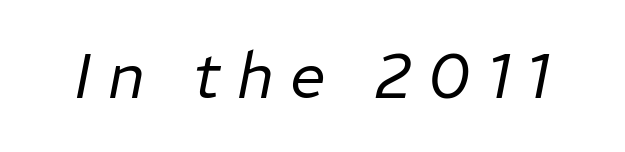
{"italic": "yes", "lean": "right", "slant_degrees": 11, "bold": "no", "weight": "regular", "width": "normal", "stroke_contrast": "low", "x_height": "medium", "monospaced": "no", "underline": "no", "letter_spacing": "wide", "letter_spacing_em": 0.26, "glyph_px": 63}
